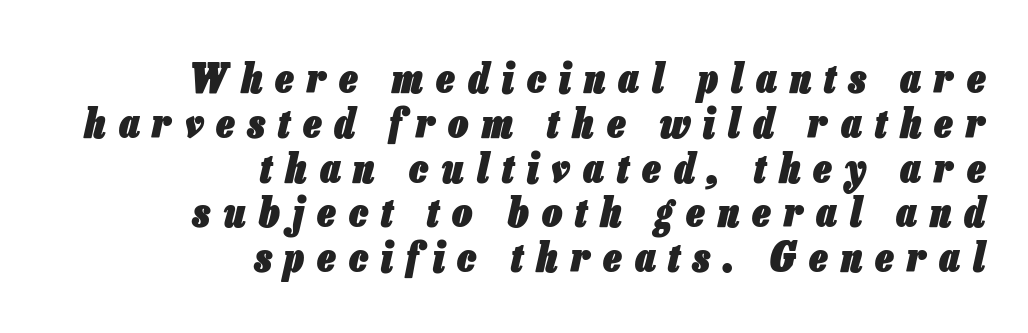
{"italic": "yes", "lean": "right", "slant_degrees": 13, "bold": "yes", "weight": "heavy", "width": "condensed", "stroke_contrast": "low", "x_height": "medium", "monospaced": "no", "underline": "no", "align": "right", "line_spacing": "tight", "line_spacing_ratio": 1.12, "letter_spacing": "wide", "letter_spacing_em": 0.33, "glyph_px": 40}
